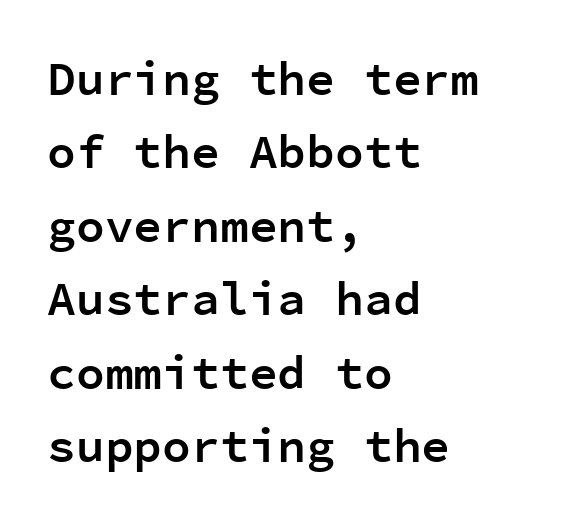
On the weight axis this lands at semibold, roughly 600. Glyph-to-glyph distance matches everyday printed text. Layout note: lines flush left. Looks like terminal output: every glyph gets an equal slot. Bare-footed words on every line.
